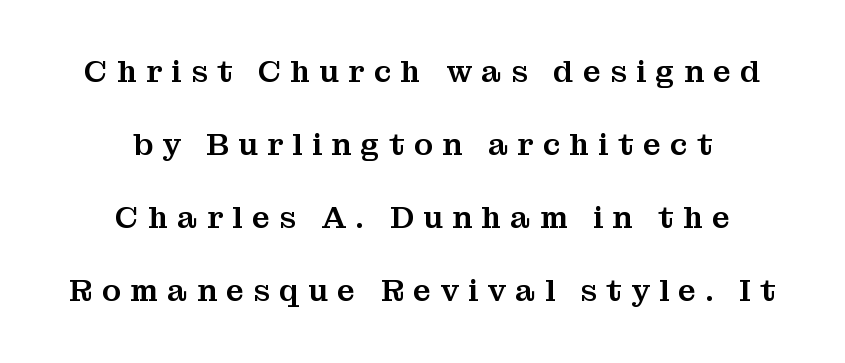
Is this a fixed-width face? No — the glyphs have proportional, varying widths. Decoration check: the copy has no underline. Horizontal bands of white between lines are thick stripes. The designer went with a serif here, giving each stem small feet. Inter-character spacing is expanded well beyond the font's built-in metrics.
